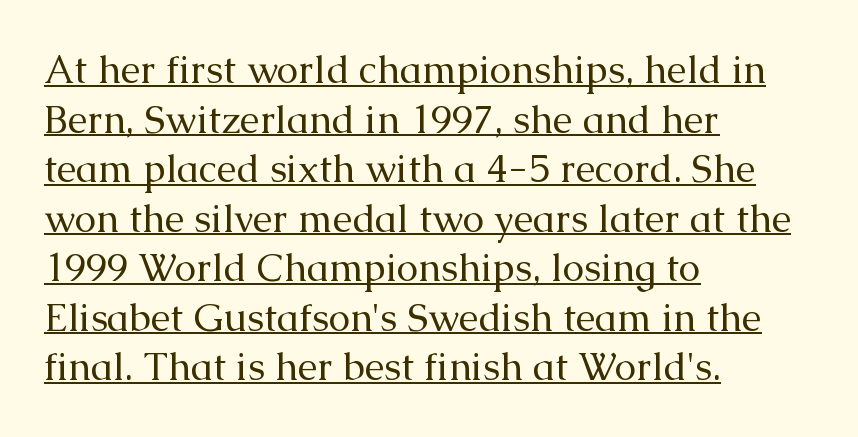
The lettering stays uniformly vertical, giving the passage a roman look. These lines keep a tight, regular rhythm from letter to letter. Underline: present. Here the designer chose a conventional face with non-uniform glyph widths.
